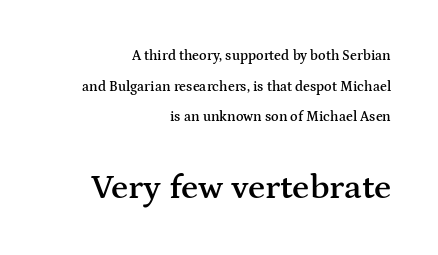
Q: Is the text bold? A: Semi-bold.
Q: Is the text italic (slanted)? A: No, it is upright.
Q: Is the typeface a serif or a sans-serif typeface? A: Serif.
Q: Is the text underlined? A: No.
Q: How is the paragraph aligned? A: Right-aligned.
Q: Is the spacing between letters normal or unusually wide? A: Normal.
Q: Is the spacing between lines tight, normal or loose? A: Loose.
Q: Which block of text is set in a larger size, the first (top) or the second (bottom)? A: The second (bottom) one.
Q: Width (condensed, normal, or wide)? A: Wide.
Q: Stroke contrast? A: Medium.
Q: x-height? A: Medium.
Q: Monospaced? A: No.
